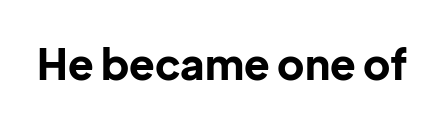
{"serif": "no", "italic": "no", "bold": "yes", "weight": "bold", "width": "normal", "stroke_contrast": "low", "x_height": "medium", "monospaced": "no", "underline": "no", "letter_spacing": "normal", "letter_spacing_em": 0.0, "glyph_px": 42}
